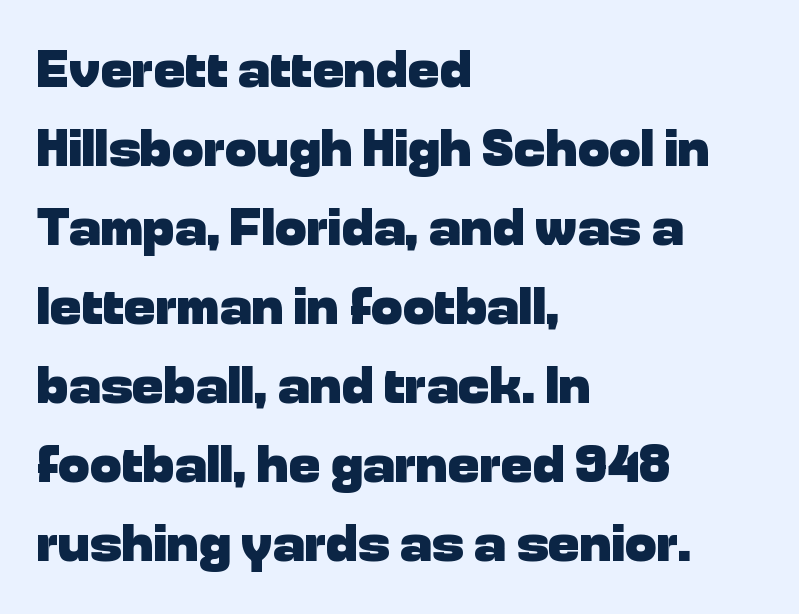
Standard letterfit; no display-style spreading of the glyphs. This sample has the flowing, uneven cadence of proportional lettering. Upright lettering throughout. The rendering uses a moderate line-height, typical for paragraphs.
